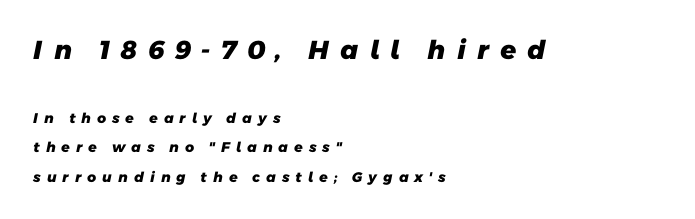
{"bold": "yes", "underline": "no", "align": "left", "line_spacing": "loose", "line_spacing_ratio": 2.11, "letter_spacing": "wide", "letter_spacing_em": 0.4, "larger_block": "first", "size_ratio": 1.86, "glyph_px": 26}
